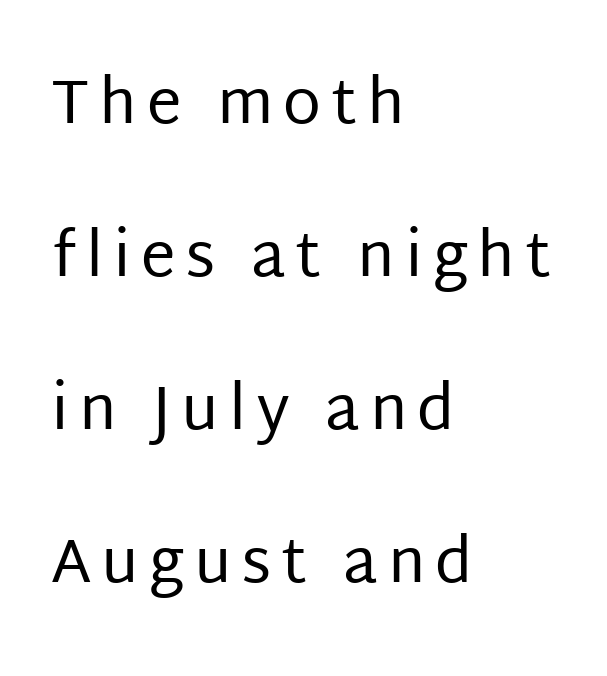
The type family on display is of the sans-serif kind. The designer dialed line spacing up above the default. Line beginnings align vertically; line endings do not. Looks like regular typesetting: each glyph gets only the width it needs. Tall strokes in this sample are plumb rather than angled. Summary of weight: not heavy and not bold.
